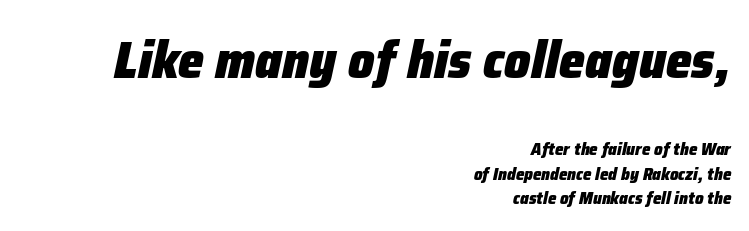
Compared with a flush-left layout, this one pins lines to the opposite, right side. Each row of text sits above clean, open space. If you drew a line through each stem, it would be angled. The letters sit at their default tracking, neither squeezed nor spread.
